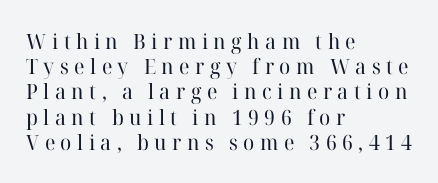
Rule under the text: the space is simply empty. Left-aligned paragraph, ragged on the right. This is roman type, the default non-slanted kind. Glyph-to-glyph distance is far greater than everyday printed text. Is the type heavy? It reads as light-to-regular instead.
